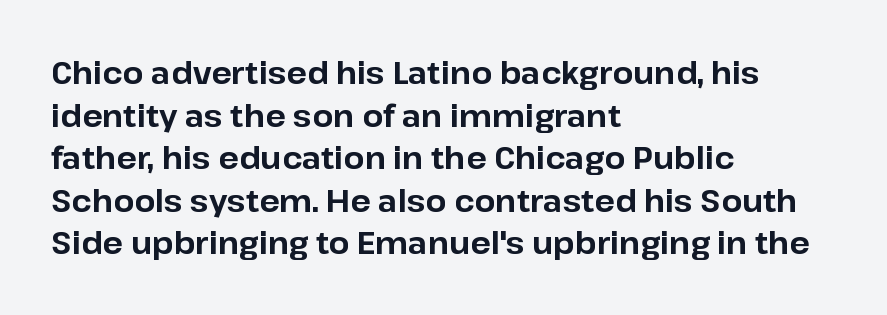
{"serif": "no", "italic": "no", "bold": "yes", "weight": "bold", "width": "normal", "stroke_contrast": "low", "x_height": "medium", "monospaced": "no", "underline": "no", "align": "left", "line_spacing": "normal", "line_spacing_ratio": 1.42, "letter_spacing": "normal", "letter_spacing_em": 0.0, "glyph_px": 30}
